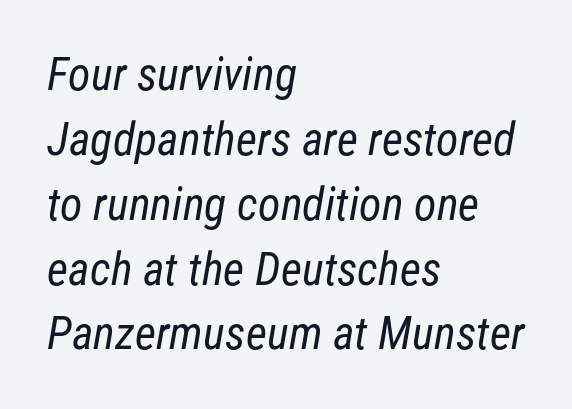
The image shows 46 px regular-weight, condensed sans-serif type; set left-aligned, normal line spacing (1.41x), normal letter spacing, not underlined; low stroke contrast and a medium x-height.
